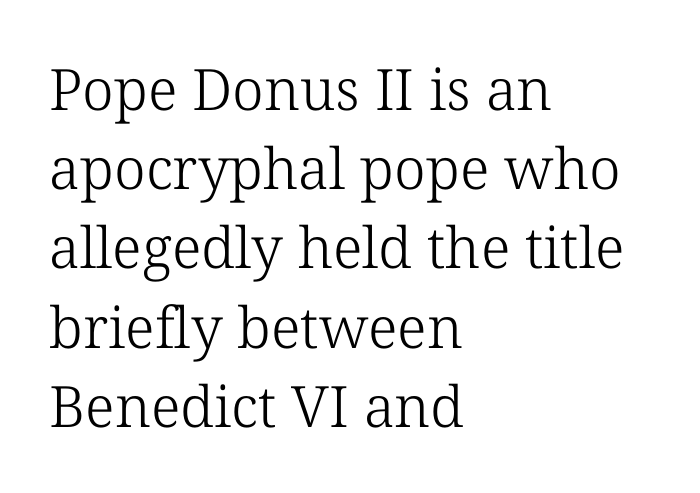
Tracking value appears to be zero — textbook default spacing. A typesetter would call this leading conventional body-copy spacing. Counters stay open thanks to moderate or lighter strokes. Underline: absent. The paragraph shown leans on its left margin. Proportional: the letters do not fall into vertical columns.
